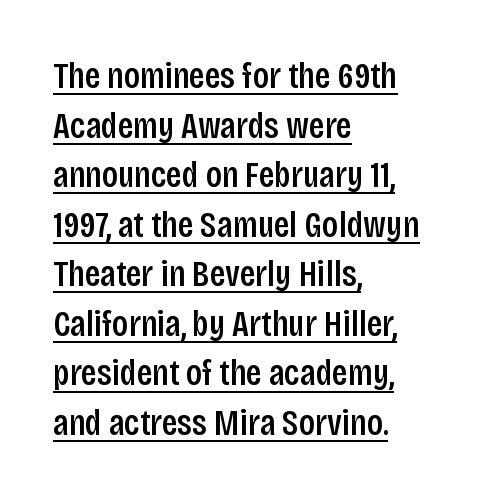
Q: Is the text bold? A: Semi-bold.
Q: Is the text italic (slanted)? A: No, it is upright.
Q: Is the typeface a serif or a sans-serif typeface? A: Sans-serif.
Q: Is the text underlined? A: Yes.
Q: How is the paragraph aligned? A: Left-aligned.
Q: Is the spacing between letters normal or unusually wide? A: Normal.
Q: Is the spacing between lines tight, normal or loose? A: Normal.
Q: Width (condensed, normal, or wide)? A: Condensed.
Q: Stroke contrast? A: Low.
Q: x-height? A: Large.
Q: Monospaced? A: No.
